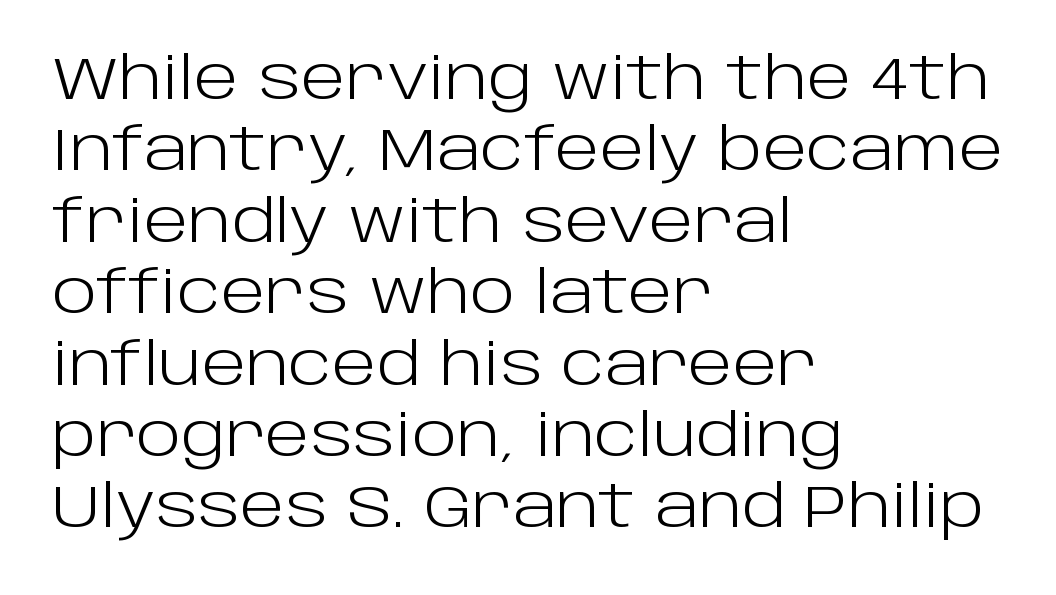
{"serif": "no", "italic": "no", "bold": "no", "weight": "light", "width": "normal", "stroke_contrast": "low", "x_height": "large", "monospaced": "no", "underline": "no", "align": "left", "line_spacing_ratio": 1.21, "letter_spacing": "normal", "letter_spacing_em": 0.0, "glyph_px": 59}
